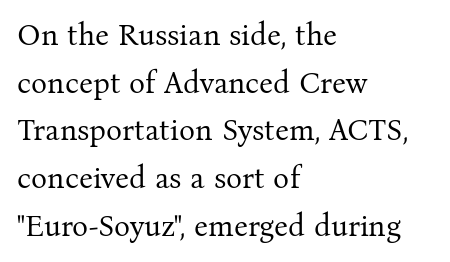
Style check: upright. Do the characters align in a grid? No, the font is proportional. The text was rendered using a seriffed face with decorative stroke endings. The zone under the glyphs is completely vacant.
